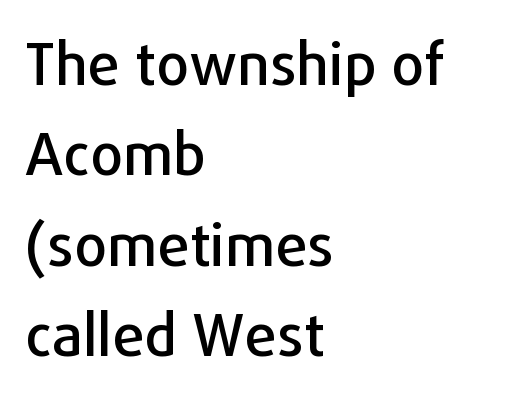
{"serif": "no", "italic": "no", "width": "normal", "stroke_contrast": "low", "x_height": "medium", "monospaced": "no", "underline": "no", "align": "left", "line_spacing": "normal", "line_spacing_ratio": 1.56, "letter_spacing": "normal", "letter_spacing_em": 0.0, "glyph_px": 58}
